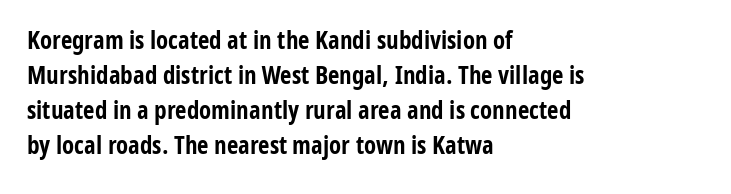
Nope, not italic — everything's standing straight. Regular leading. Teacher's note: observe the even left margin — that is flush-left alignment. The space beneath each line is pristine and unruled. Glyph-to-glyph distance matches everyday printed text.
